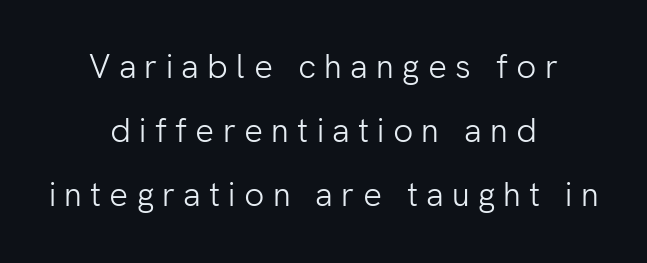
The image shows 33 px light sans-serif type, upright; set centered, loose line spacing (1.94x), unusually wide letter spacing (+0.25 em), not underlined; low stroke contrast and a medium x-height.
